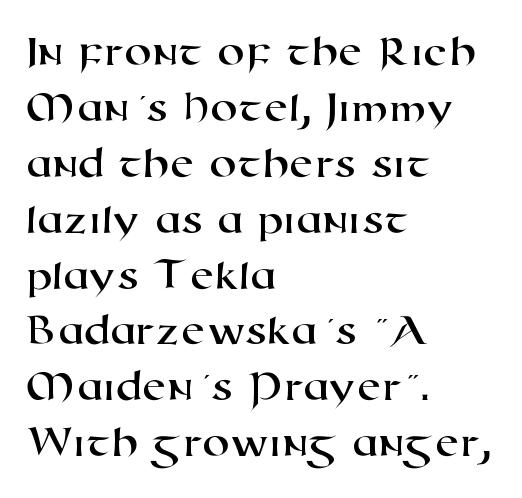
Q: Is the typeface a serif or a sans-serif typeface? A: Sans-serif.
Q: Is the text underlined? A: No.
Q: How is the paragraph aligned? A: Left-aligned.
Q: Is the spacing between letters normal or unusually wide? A: Normal.
Q: Is the spacing between lines tight, normal or loose? A: Normal.
Q: Width (condensed, normal, or wide)? A: Wide.
Q: Stroke contrast? A: High.
Q: x-height? A: Medium.
Q: Monospaced? A: No.
